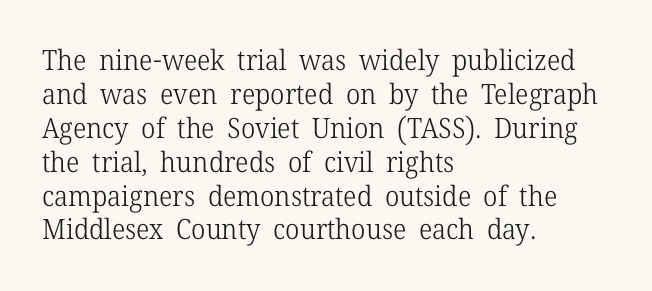
Only glyphs here, with clear space below each row. Tracking value appears to be zero — textbook default spacing. The lines are quadded left. The typography opts for an upright posture over an oblique one. On a weight scale, this lands at 450 or below.
